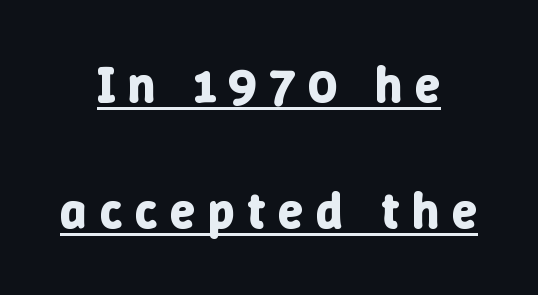
Varying glyph widths throughout — classic text-font behaviour. The strokes are fattened all the way to bold. Is there any slant? The stems are plumb. Look at the tracking — it's clearly loosened, letters drifting apart. Leftover space on each line is divided equally before and after the words. This block would shrink considerably if given ordinary leading; it's expanded now.
